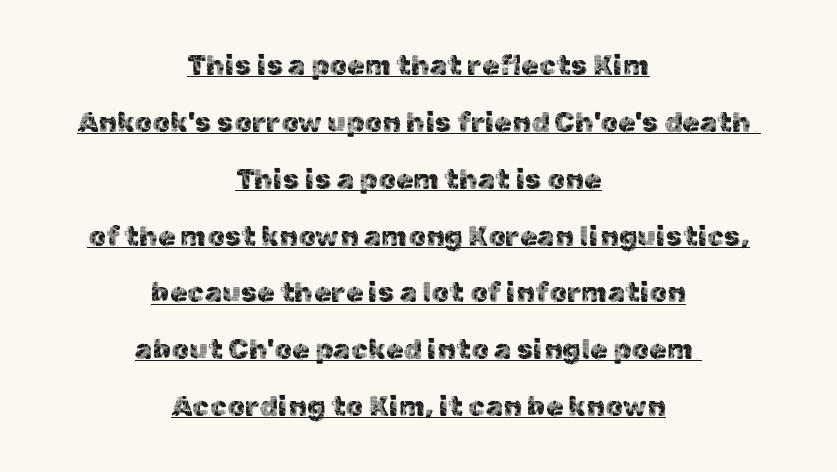
Q: Is the text italic (slanted)? A: No, it is upright.
Q: Is the typeface a serif or a sans-serif typeface? A: Sans-serif.
Q: Is the text underlined? A: Yes.
Q: How is the paragraph aligned? A: Centered.
Q: Is the spacing between letters normal or unusually wide? A: Normal.
Q: Is the spacing between lines tight, normal or loose? A: Loose.
Q: Width (condensed, normal, or wide)? A: Normal.
Q: x-height? A: Medium.
Q: Monospaced? A: No.
